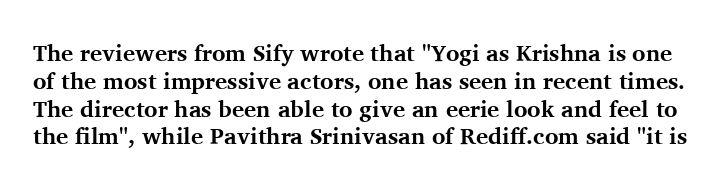
Q: Is the text bold? A: Yes.
Q: Is the text italic (slanted)? A: No, it is upright.
Q: Is the text underlined? A: No.
Q: Is the spacing between letters normal or unusually wide? A: Normal.
